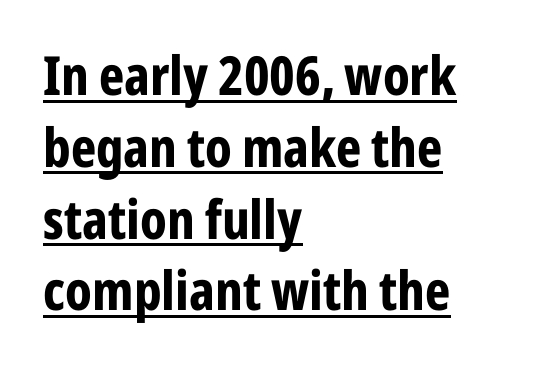
Q: Is the text bold? A: Yes.
Q: Is the text italic (slanted)? A: No, it is upright.
Q: Is the typeface a serif or a sans-serif typeface? A: Sans-serif.
Q: Is the text underlined? A: Yes.
Q: How is the paragraph aligned? A: Left-aligned.
Q: Is the spacing between letters normal or unusually wide? A: Normal.
Q: Is the spacing between lines tight, normal or loose? A: Normal.
Q: Width (condensed, normal, or wide)? A: Condensed.
Q: Stroke contrast? A: Low.
Q: x-height? A: Medium.
Q: Monospaced? A: No.
